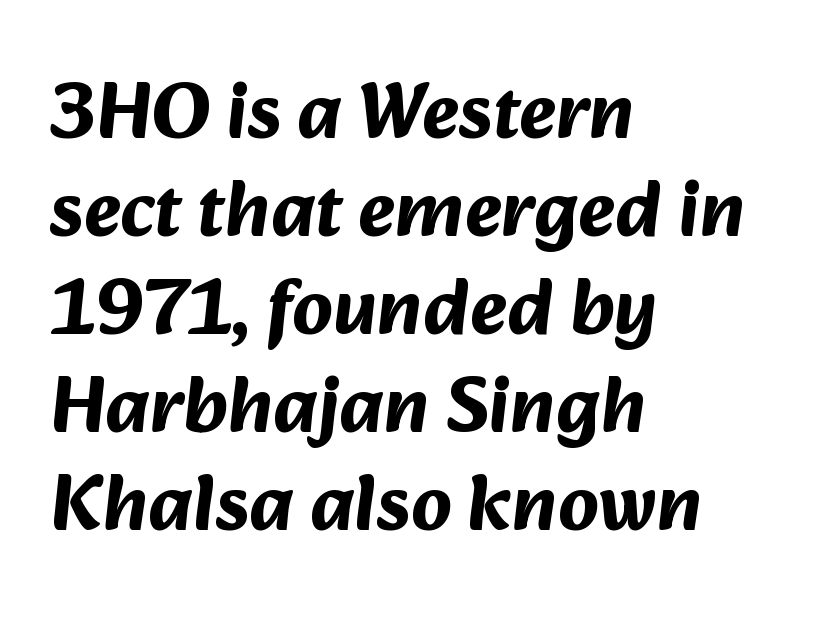
Q: Is the text bold? A: Yes.
Q: Is the typeface a serif or a sans-serif typeface? A: Sans-serif.
Q: Is the text underlined? A: No.
Q: How is the paragraph aligned? A: Left-aligned.
Q: Is the spacing between letters normal or unusually wide? A: Normal.
Q: Width (condensed, normal, or wide)? A: Normal.
Q: Stroke contrast? A: Medium.
Q: x-height? A: Medium.
Q: Monospaced? A: No.
